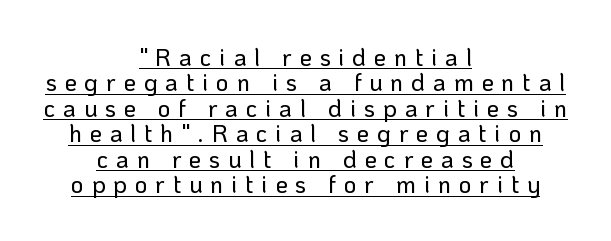
The image shows 24 px text type, upright; set centered, tight line spacing (1.06x), unusually wide letter spacing (+0.33 em), underlined.
